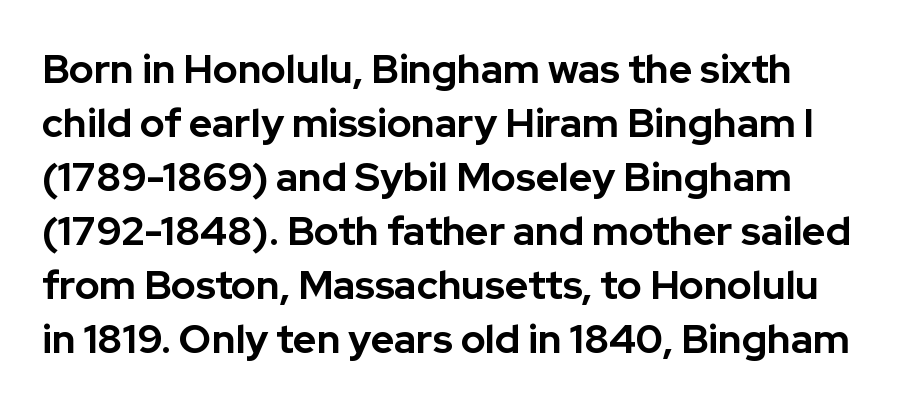
The image shows 40 px bold sans-serif type, upright; set normal line spacing (1.35x), normal letter spacing, not underlined; low stroke contrast and a medium x-height.
